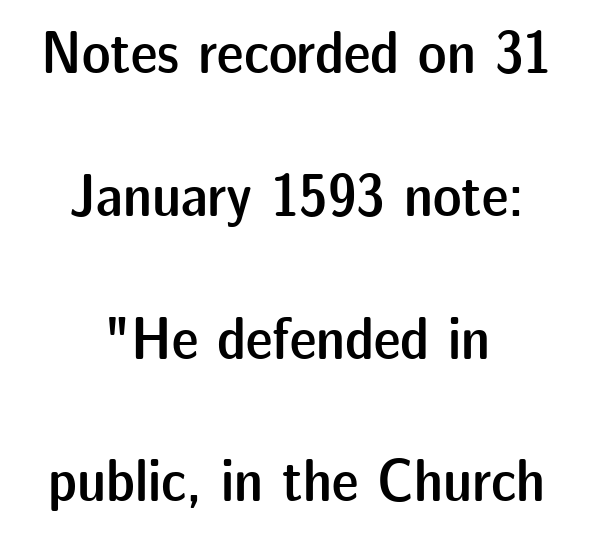
{"serif": "no", "italic": "no", "bold": "semi", "weight": "semibold", "width": "normal", "stroke_contrast": "low", "x_height": "medium", "monospaced": "no", "underline": "no", "align": "center", "line_spacing": "loose", "line_spacing_ratio": 2.38, "letter_spacing": "normal", "letter_spacing_em": 0.0, "glyph_px": 60}
